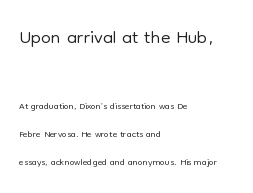
{"serif": "no", "italic": "no", "bold": "no", "weight": "light", "width": "normal", "stroke_contrast": "low", "x_height": "medium", "monospaced": "no", "underline": "no", "align": "left", "line_spacing": "loose", "line_spacing_ratio": 1.99, "letter_spacing": "normal", "letter_spacing_em": 0.0, "larger_block": "first", "size_ratio": 2.0, "glyph_px": 28}
